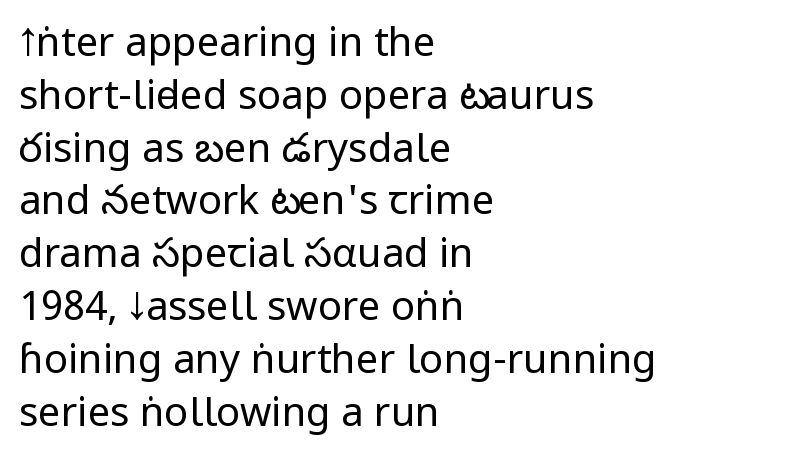
The image shows 40 px regular-weight, condensed sans-serif type, upright; set left-aligned, normal line spacing (1.32x), normal letter spacing, not underlined; low stroke contrast.
